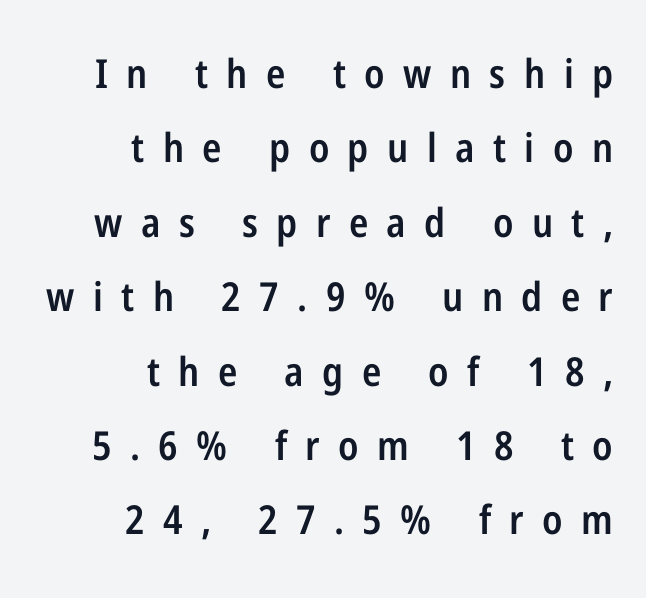
{"serif": "no", "italic": "no", "bold": "semi", "weight": "semibold", "width": "condensed", "stroke_contrast": "low", "x_height": "medium", "monospaced": "no", "underline": "no", "align": "right", "line_spacing_ratio": 1.86, "letter_spacing": "wide", "letter_spacing_em": 0.46, "glyph_px": 40}
